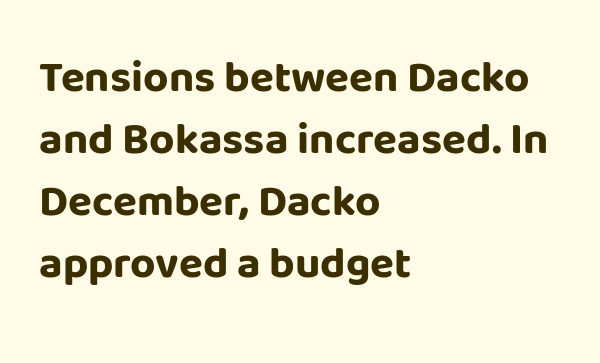
Letter spacing: default. Reading down the column, the eye jumps a familiar distance to each next line. Character widths vary here, with narrow letters taking less room than wide ones. The axis of the letterforms is exactly vertical. The baseline area is clear.
